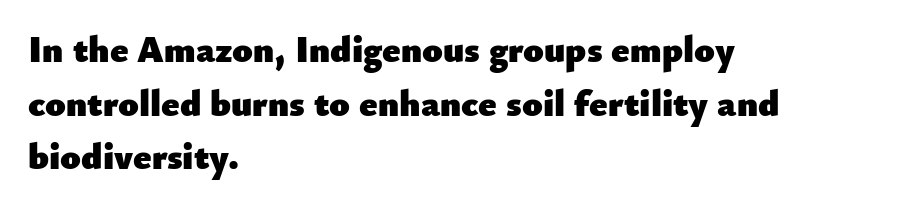
The image shows 37 px heavy sans-serif type, upright; set left-aligned, normal line spacing (1.45x), normal letter spacing, not underlined; low stroke contrast and a small x-height.
